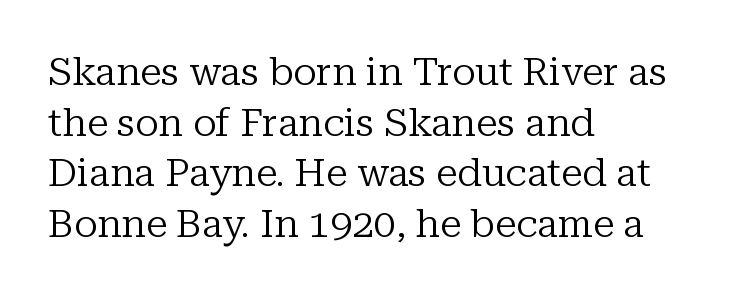
Inter-character spacing is left at the font's built-in metrics. This rendering uses left alignment, leaving the right contour irregular. The strip under each line holds only bare page. Proportional: the letters do not fall into vertical columns.
